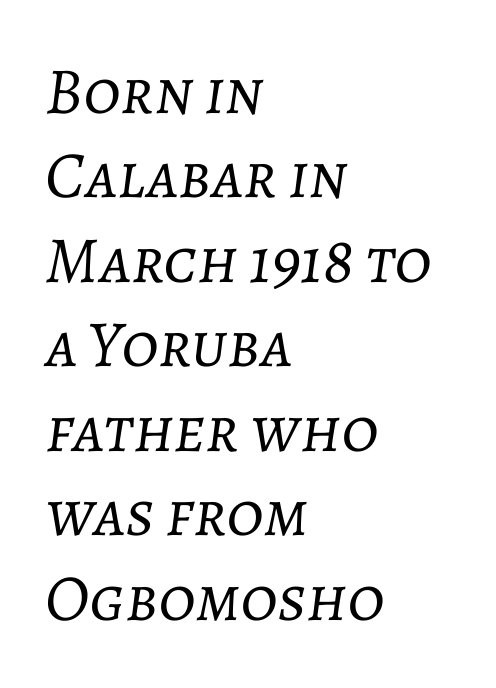
Q: Is the text bold? A: No.
Q: Is the text italic (slanted)? A: Yes, it leans right by about 7 degrees.
Q: Is the text underlined? A: No.
Q: How is the paragraph aligned? A: Left-aligned.
Q: Is the spacing between letters normal or unusually wide? A: Normal.
Q: Is the spacing between lines tight, normal or loose? A: Normal.
Q: Width (condensed, normal, or wide)? A: Normal.
Q: Stroke contrast? A: Low.
Q: x-height? A: Medium.
Q: Monospaced? A: No.
